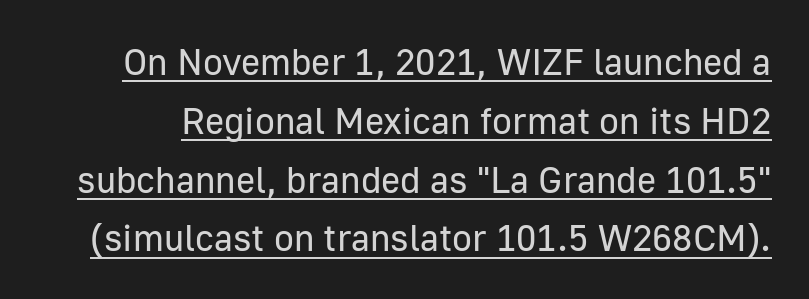
{"serif": "no", "italic": "no", "bold": "no", "weight": "regular", "width": "normal", "stroke_contrast": "low", "x_height": "medium", "monospaced": "no", "underline": "yes", "line_spacing": "normal", "line_spacing_ratio": 1.59, "letter_spacing": "normal", "letter_spacing_em": 0.0, "glyph_px": 37}
